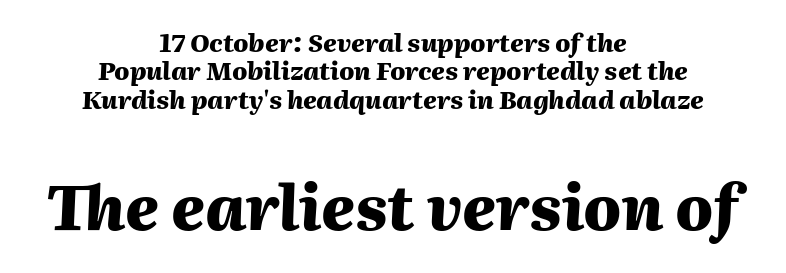
Q: Is the text bold? A: Yes.
Q: Is the text italic (slanted)? A: Yes, it leans right by about 2 degrees.
Q: Is the text underlined? A: No.
Q: How is the paragraph aligned? A: Centered.
Q: Is the spacing between letters normal or unusually wide? A: Normal.
Q: Is the spacing between lines tight, normal or loose? A: Tight.
Q: Which block of text is set in a larger size, the first (top) or the second (bottom)? A: The second (bottom) one.
Q: Width (condensed, normal, or wide)? A: Normal.
Q: Stroke contrast? A: Medium.
Q: x-height? A: Medium.
Q: Monospaced? A: No.
